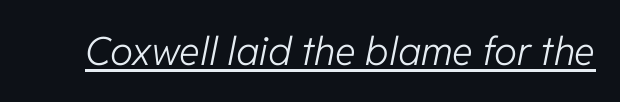
The image shows 39 px light type, italic (leaning right); set normal letter spacing, underlined; low stroke contrast and a medium x-height.
